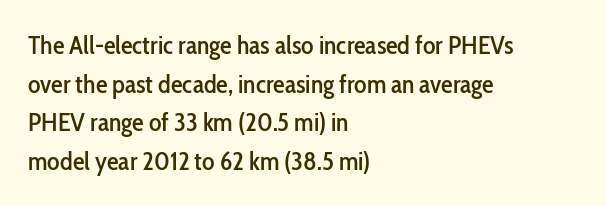
If you measured baseline to baseline, you'd find a middling distance. The line texture is even and compact thanks to regular tracking. Descender tails drop into unmarked territory. Posture: upright roman. Horizontally, the lines are justified to the leading edge only.
